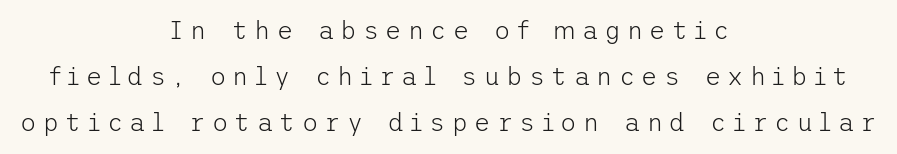
Q: Is the text bold? A: No.
Q: Is the text italic (slanted)? A: No, it is upright.
Q: Is the text underlined? A: No.
Q: How is the paragraph aligned? A: Centered.
Q: Is the spacing between letters normal or unusually wide? A: Unusually wide.
